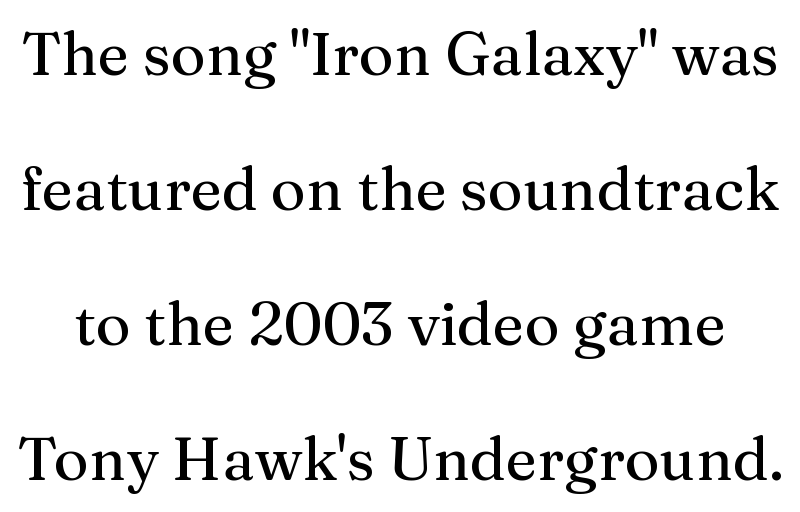
Italic: no, the glyphs are upright roman. Students, note that the glyphs here touch the page at normal intervals. The leading is generous, giving the passage an open texture. Has an underline been added? It has not. Is this a sans? No — the strokes have serifs. Looks like regular typesetting: each glyph gets only the width it needs.
